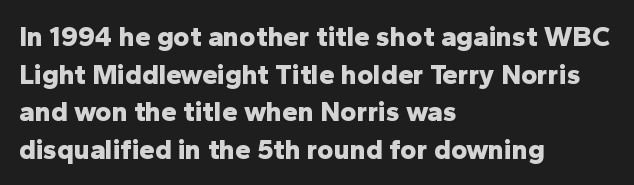
{"serif": "no", "italic": "no", "bold": "yes", "weight": "bold", "width": "normal", "stroke_contrast": "low", "x_height": "medium", "monospaced": "no", "underline": "no", "align": "left", "line_spacing": "normal", "line_spacing_ratio": 1.34, "letter_spacing": "normal", "letter_spacing_em": 0.0, "glyph_px": 28}
